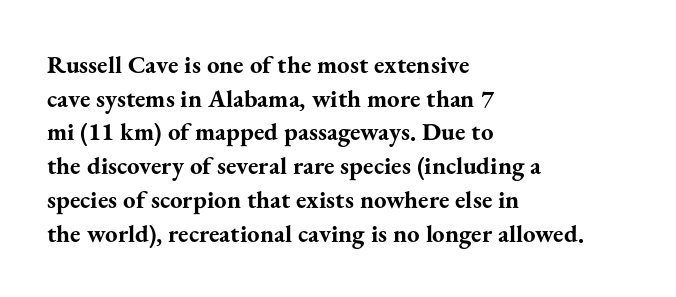
Q: Is the text bold? A: Yes.
Q: Is the text italic (slanted)? A: No, it is upright.
Q: Is the text underlined? A: No.
Q: How is the paragraph aligned? A: Left-aligned.
Q: Is the spacing between letters normal or unusually wide? A: Normal.
Q: Is the spacing between lines tight, normal or loose? A: Normal.
